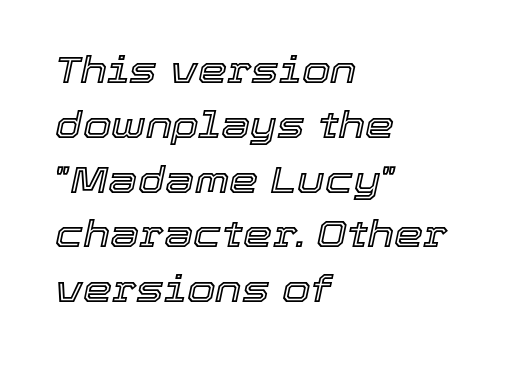
{"italic": "yes", "lean": "right", "slant_degrees": 12, "width": "normal", "x_height": "medium", "monospaced": "no", "underline": "no", "align": "left", "line_spacing": "normal", "line_spacing_ratio": 1.48, "letter_spacing": "normal", "letter_spacing_em": 0.0, "glyph_px": 37}
